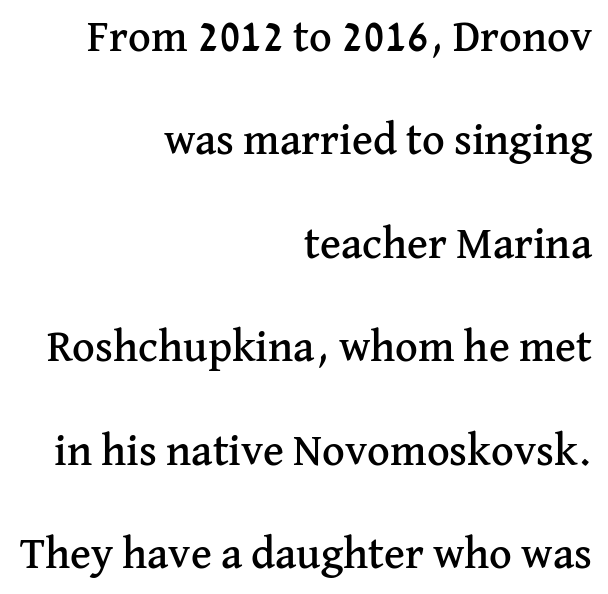
The passage shown is typed in a proportional face where columns would drift. In terms of letterform style, serifs are clearly present. The typography opts for an upright posture over an oblique one. What stands out about the letter spacing? Nothing — it is the standard amount. The rendering uses a large line-height, opening up the rows.
